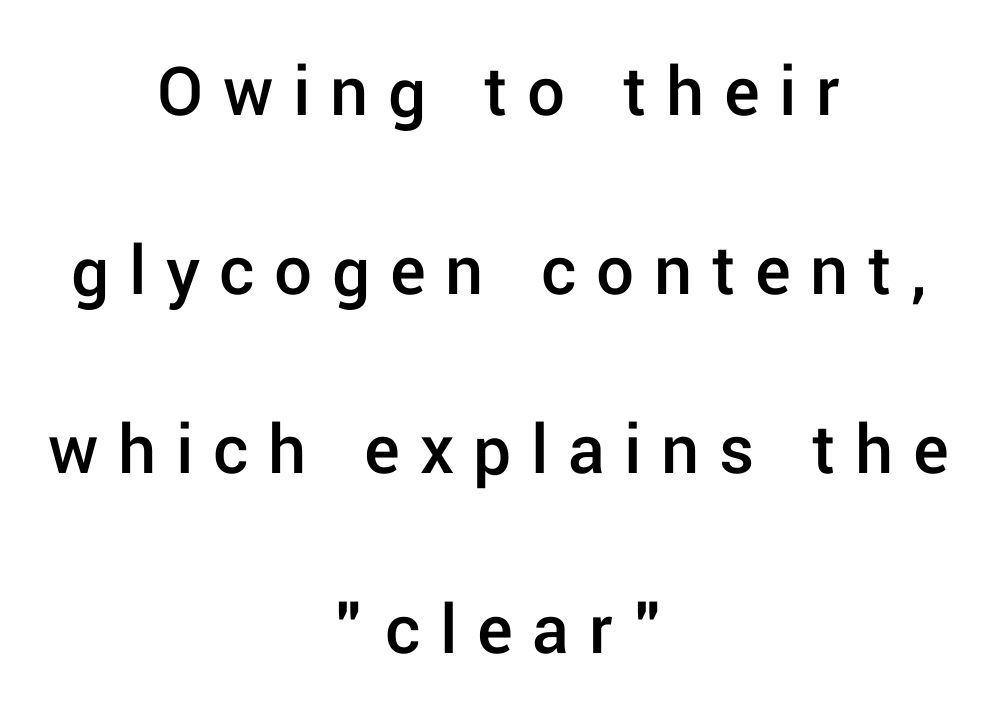
{"serif": "no", "italic": "no", "bold": "semi", "weight": "semibold", "width": "normal", "stroke_contrast": "low", "x_height": "medium", "monospaced": "no", "underline": "no", "align": "center", "line_spacing": "loose", "line_spacing_ratio": 2.39, "letter_spacing": "wide", "letter_spacing_em": 0.26, "glyph_px": 75}
